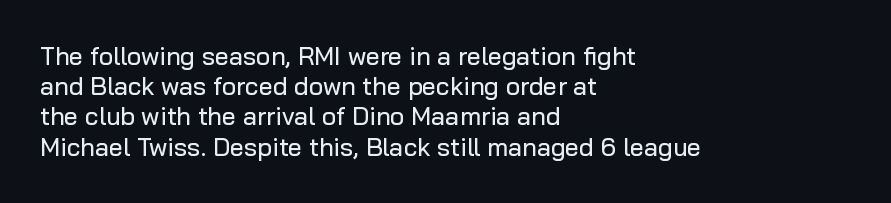
The image shows 25 px text type, upright; set left-aligned, line spacing 1.21x, normal letter spacing, not underlined.
